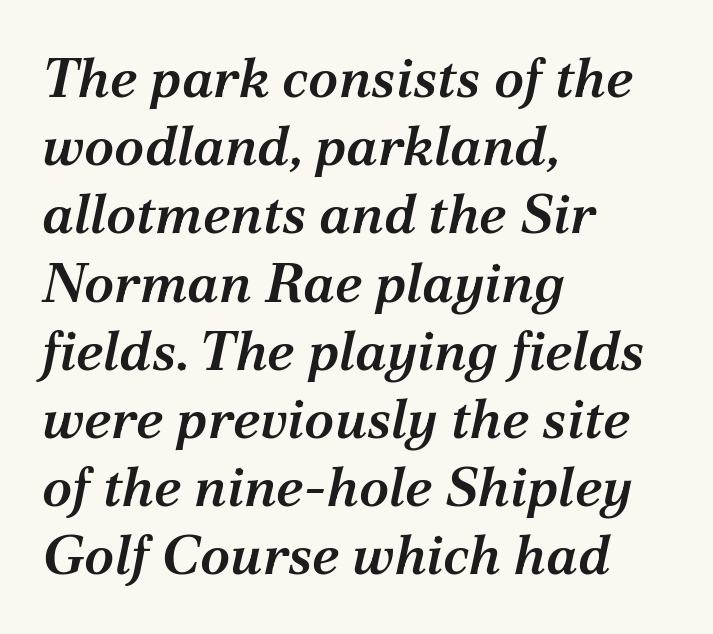
Plain, unruled lines of type. Here the designer chose a conventional face with non-uniform glyph widths. The designer went with a serif here, giving each stem small feet. A typesetter would call this zero additional tracking.
